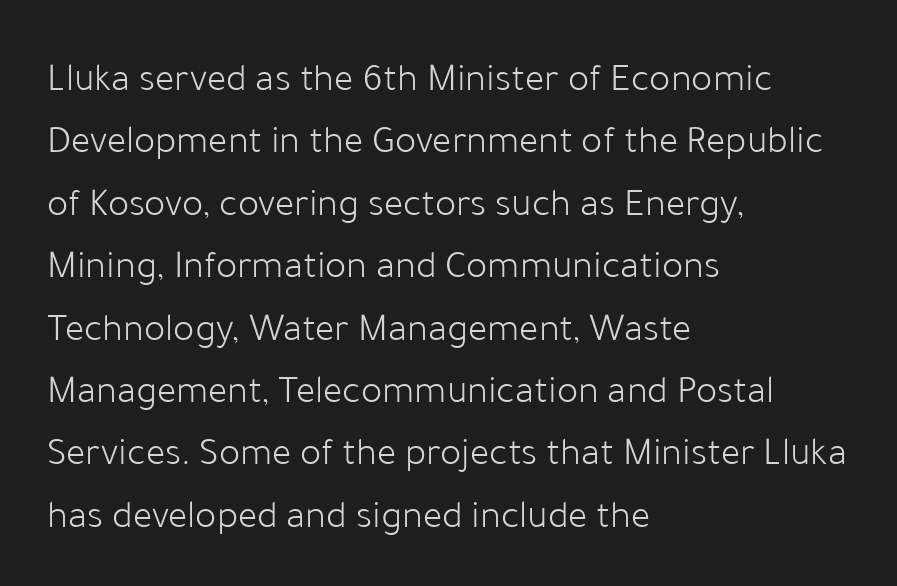
Q: Is the text bold? A: No.
Q: Is the text italic (slanted)? A: No, it is upright.
Q: Is the typeface a serif or a sans-serif typeface? A: Sans-serif.
Q: Is the text underlined? A: No.
Q: How is the paragraph aligned? A: Left-aligned.
Q: Is the spacing between letters normal or unusually wide? A: Normal.
Q: Is the spacing between lines tight, normal or loose? A: Normal.
Q: Width (condensed, normal, or wide)? A: Normal.
Q: Stroke contrast? A: Low.
Q: x-height? A: Medium.
Q: Monospaced? A: No.
